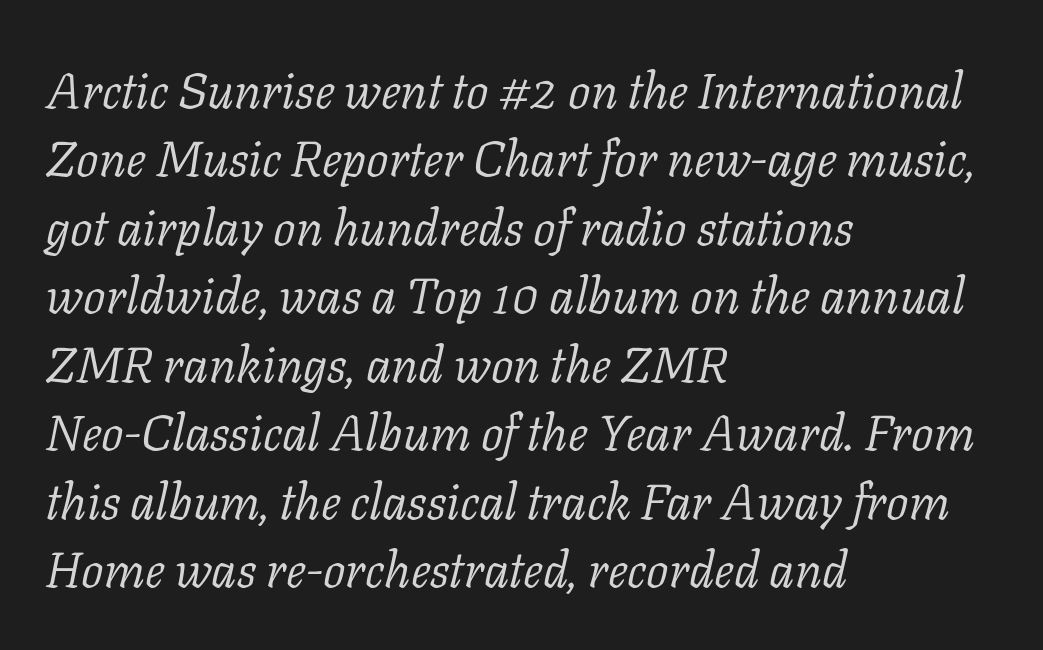
Does the type have serifs? Yes, each stem ends in a small foot. Every character sits at an angle, as italics do. The tracking reads as untouched default to a designer's eye. Students, observe: this is what conventionally led text looks like. Underline: absent.
